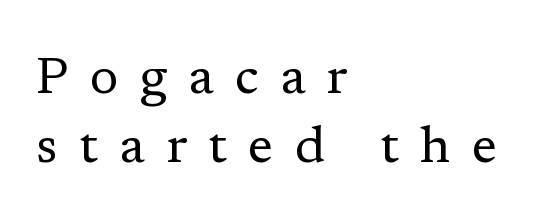
Note: serifs present on the glyphs. The lettering stays uniformly vertical, giving the passage a roman look. Notice how descenders clear the ascenders below comfortably — that's standard leading. Left-aligned paragraph, ragged on the right. A clean baseline with only descenders dipping below it.
